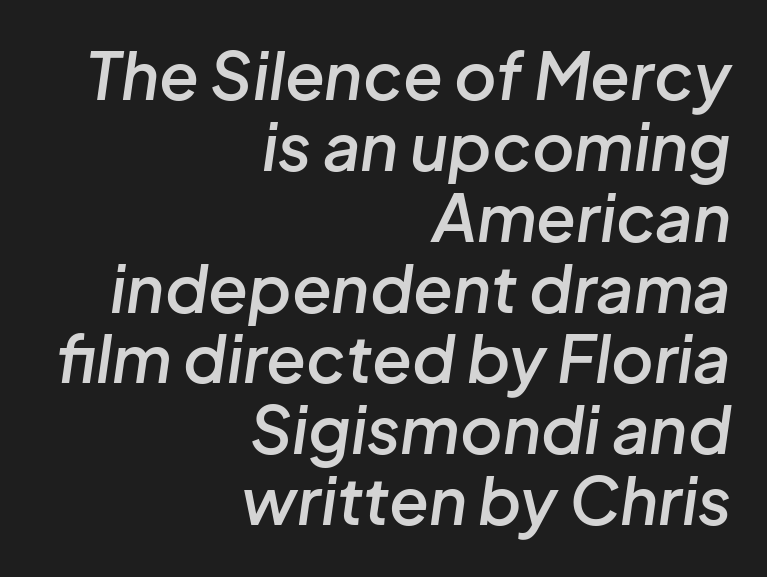
The image shows 65 px semibold type, italic (leaning right); set right-aligned, tight line spacing (1.09x), normal letter spacing, not underlined; low stroke contrast and a medium x-height.
